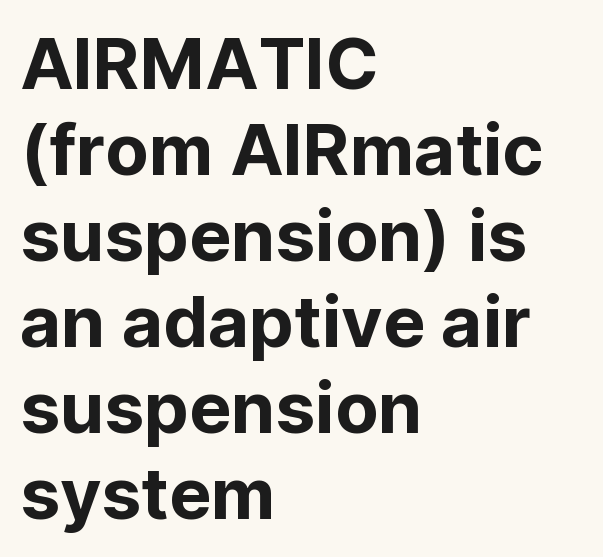
Check the space under the baseline: it is left empty. When letters stand straight like this, we call the style roman or upright. Character widths vary here, with narrow letters taking less room than wide ones. The paragraph has a hard left edge and a soft right edge. Short note: letters normally spaced. Check where the strokes stop: nothing finishes them off — pure sans.
